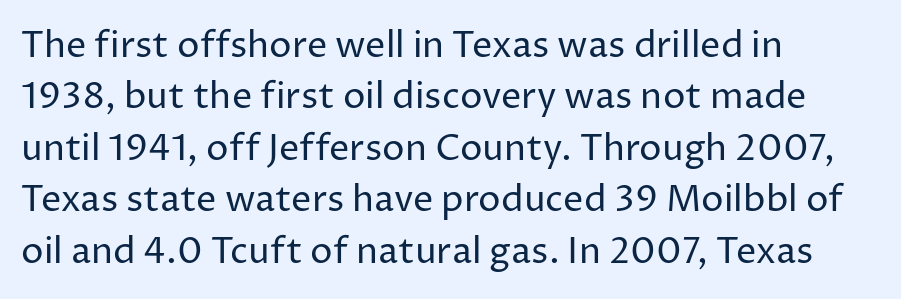
Q: Is the text bold? A: No.
Q: Is the text italic (slanted)? A: No, it is upright.
Q: Is the typeface a serif or a sans-serif typeface? A: Sans-serif.
Q: Is the text underlined? A: No.
Q: How is the paragraph aligned? A: Left-aligned.
Q: Is the spacing between letters normal or unusually wide? A: Normal.
Q: Is the spacing between lines tight, normal or loose? A: Normal.
Q: Width (condensed, normal, or wide)? A: Normal.
Q: Stroke contrast? A: Low.
Q: x-height? A: Medium.
Q: Monospaced? A: No.
